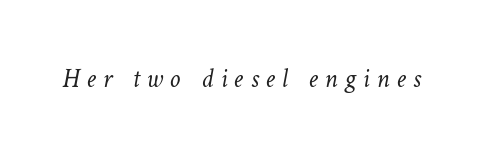
Q: Is the text bold? A: No.
Q: Is the text underlined? A: No.
Q: Is the spacing between letters normal or unusually wide? A: Unusually wide.
